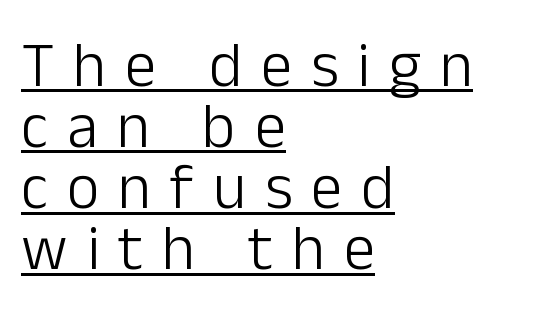
The image shows 63 px light sans-serif type, upright; set left-aligned, tight line spacing (0.97x), unusually wide letter spacing (+0.3 em), underlined; low stroke contrast and a medium x-height.
